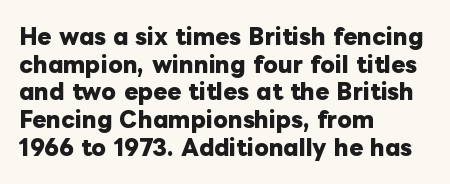
It's the straight-up-and-down kind of type. The words here are not underlined. Summary of vertical rhythm: regular, with standard interline spacing. Alignment: flush left. The rendering keeps characters at their native spacing.
